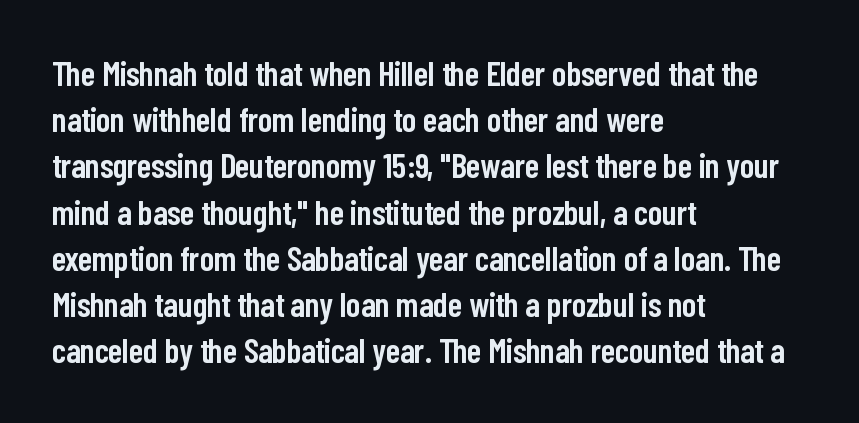
The image shows 34 px semibold, condensed sans-serif type, upright; set left-aligned, normal line spacing (1.36x), normal letter spacing, not underlined; low stroke contrast and a medium x-height.
